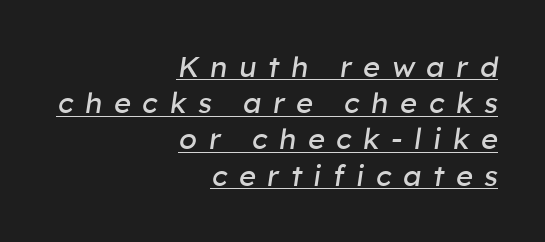
The image shows 29 px regular-weight type, italic (leaning right); set right-aligned, normal line spacing (1.25x), unusually wide letter spacing (+0.4 em), underlined; low stroke contrast and a medium x-height.
